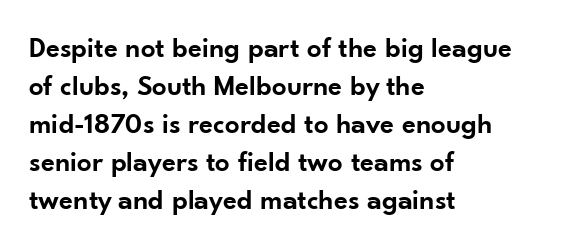
The image shows 29 px semibold sans-serif type, upright; set left-aligned, normal line spacing (1.31x), normal letter spacing, not underlined; low stroke contrast and a small x-height.
